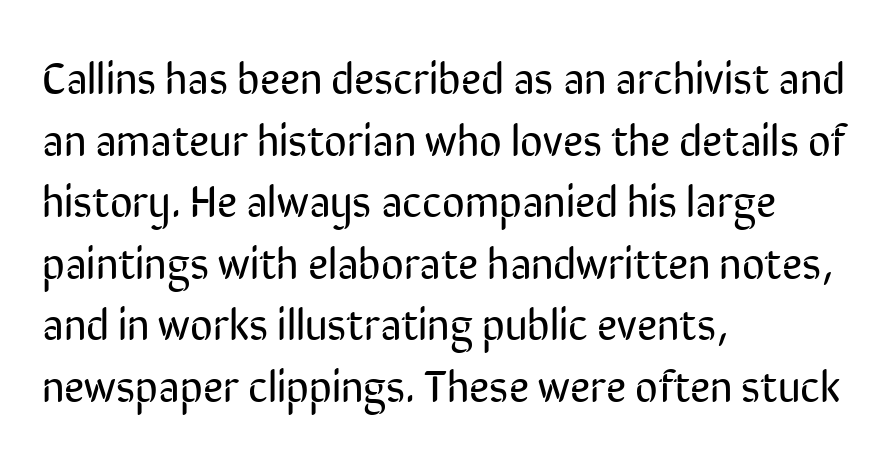
{"serif": "no", "italic": "no", "bold": "no", "weight": "regular", "width": "condensed", "stroke_contrast": "low", "x_height": "medium", "monospaced": "no", "underline": "no", "align": "left", "line_spacing": "normal", "line_spacing_ratio": 1.4, "letter_spacing": "normal", "letter_spacing_em": 0.0, "glyph_px": 44}
